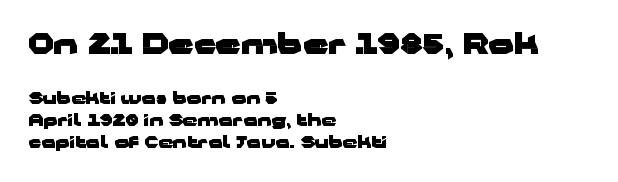
{"serif": "no", "italic": "no", "bold": "yes", "weight": "heavy", "width": "wide", "stroke_contrast": "low", "x_height": "medium", "monospaced": "no", "underline": "no", "align": "left", "line_spacing": "normal", "line_spacing_ratio": 1.38, "letter_spacing": "normal", "letter_spacing_em": 0.0, "larger_block": "first", "size_ratio": 1.75, "glyph_px": 28}
